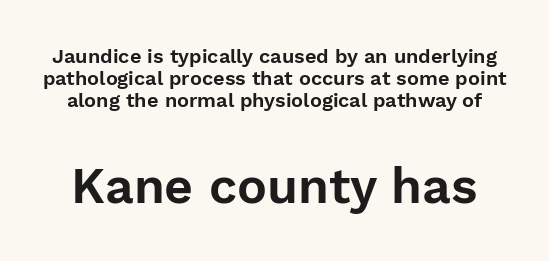
You could barely slide anything between these rows. The gap between lines stays unmarked. Standard letterfit; no display-style spreading of the glyphs. A typesetter would call this proportional, since set widths differ per character.
